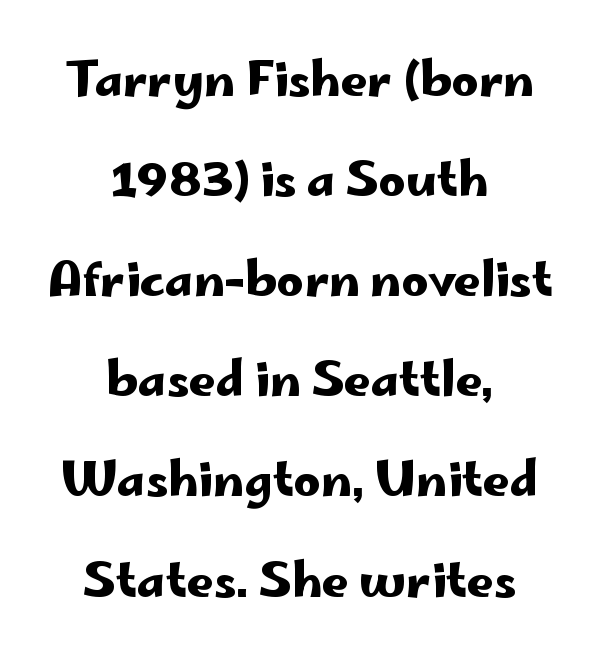
The foot of each line stays bare and open. Compared with typical body copy, the letter spacing here is the same. Is this a fixed-width face? No — the glyphs have proportional, varying widths. Each letter's strokes conclude bluntly, with no projecting serifs.
